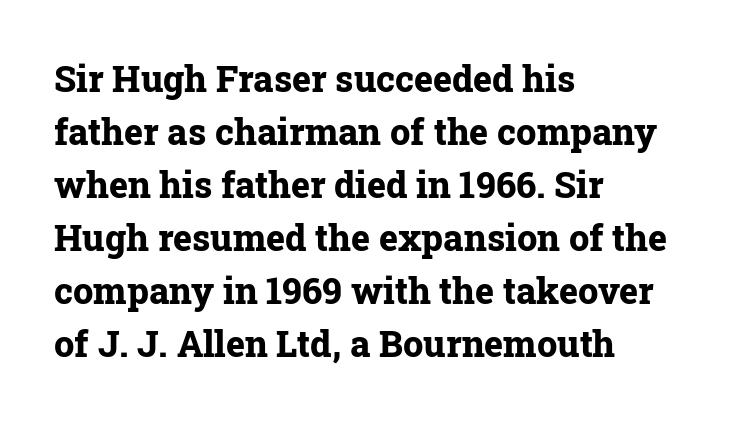
{"serif": "yes", "italic": "no", "bold": "yes", "weight": "bold", "width": "normal", "stroke_contrast": "low", "x_height": "medium", "monospaced": "no", "underline": "no", "align": "left", "line_spacing": "normal", "line_spacing_ratio": 1.47, "letter_spacing": "normal", "letter_spacing_em": 0.0, "glyph_px": 36}
